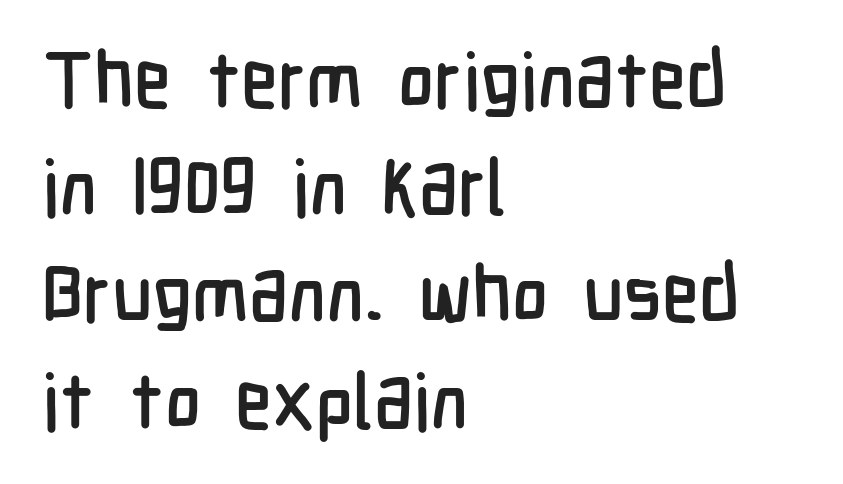
The image shows 77 px condensed sans-serif type, upright; set left-aligned, normal line spacing (1.39x), normal letter spacing, not underlined; low stroke contrast and a medium x-height.
